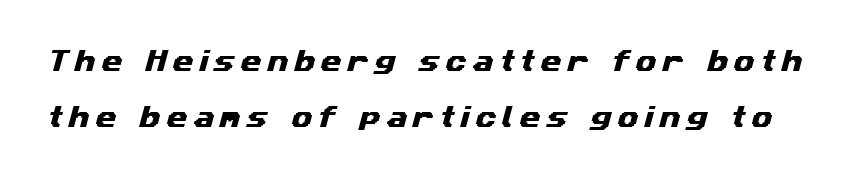
Glance below the letters and you will spot only blank space. Whoever set this chose breathing room over compactness in the vertical rhythm. The tracking reads as deliberately expanded to a designer's eye.
